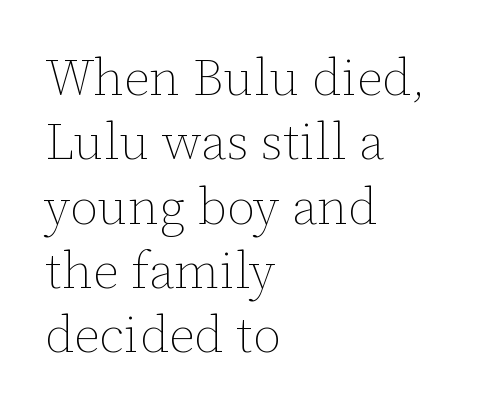
Words appear dense and cohesive because spacing is normal. You can tell it's not italic because the verticals are truly vertical. Varying glyph widths throughout — classic text-font behaviour. Each new line begins a customary step beneath the previous one. Bare-footed words on every line. Stems and bowls with no extra thickness — not bold.
